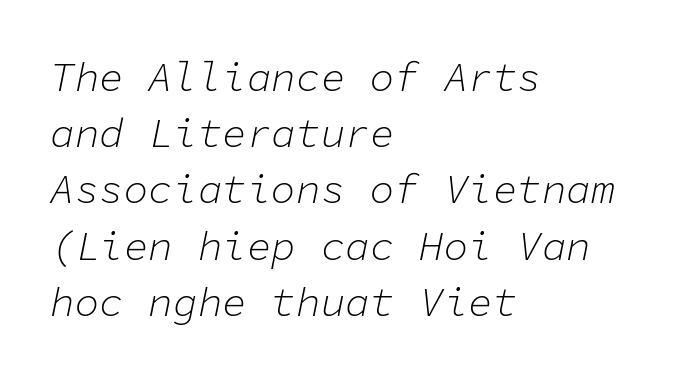
{"italic": "yes", "lean": "right", "slant_degrees": 11, "bold": "no", "weight": "light", "width": "normal", "stroke_contrast": "low", "x_height": "medium", "monospaced": "yes", "underline": "no", "align": "left", "line_spacing": "normal", "line_spacing_ratio": 1.37, "letter_spacing": "normal", "letter_spacing_em": 0.0, "glyph_px": 41}
